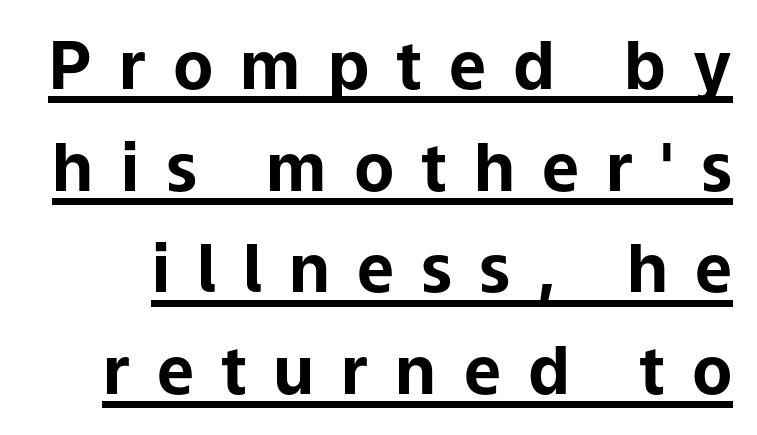
Q: Is the text bold? A: Yes.
Q: Is the text italic (slanted)? A: No, it is upright.
Q: Is the typeface a serif or a sans-serif typeface? A: Sans-serif.
Q: Is the text underlined? A: Yes.
Q: Is the spacing between letters normal or unusually wide? A: Unusually wide.
Q: Is the spacing between lines tight, normal or loose? A: Normal.
Q: Width (condensed, normal, or wide)? A: Normal.
Q: Stroke contrast? A: Low.
Q: x-height? A: Medium.
Q: Monospaced? A: No.
